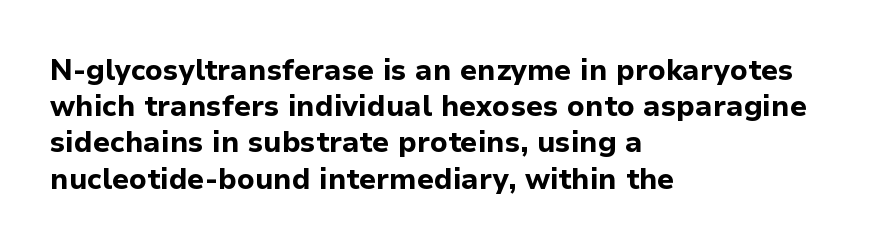
The image shows 29 px bold sans-serif type, upright; set left-aligned, normal line spacing (1.25x), normal letter spacing, not underlined; low stroke contrast and a medium x-height.
